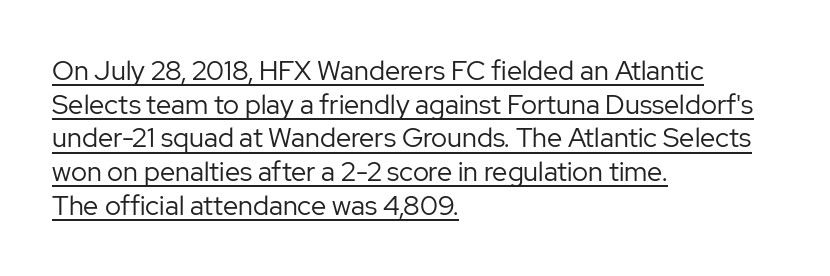
The image shows 27 px text type, upright; set left-aligned, normal line spacing (1.25x), normal letter spacing, underlined.
